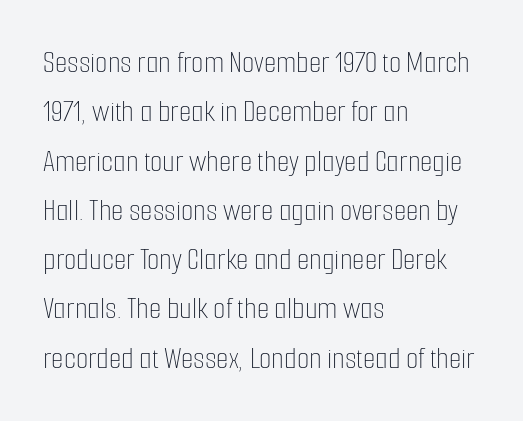
{"italic": "no", "bold": "no", "weight": "thin", "width": "condensed", "stroke_contrast": "low", "x_height": "medium", "monospaced": "no", "underline": "no", "align": "left", "line_spacing": "normal", "line_spacing_ratio": 1.54, "letter_spacing": "normal", "letter_spacing_em": 0.0, "glyph_px": 32}
